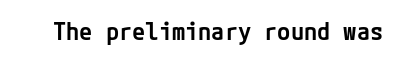
Quick note: underline off. Rendered with straight, roman letterforms. Each word holds together tightly as a unit, with standard inter-letter gaps. Slightly chunky letters — semibold, I'd say, not full bold.
